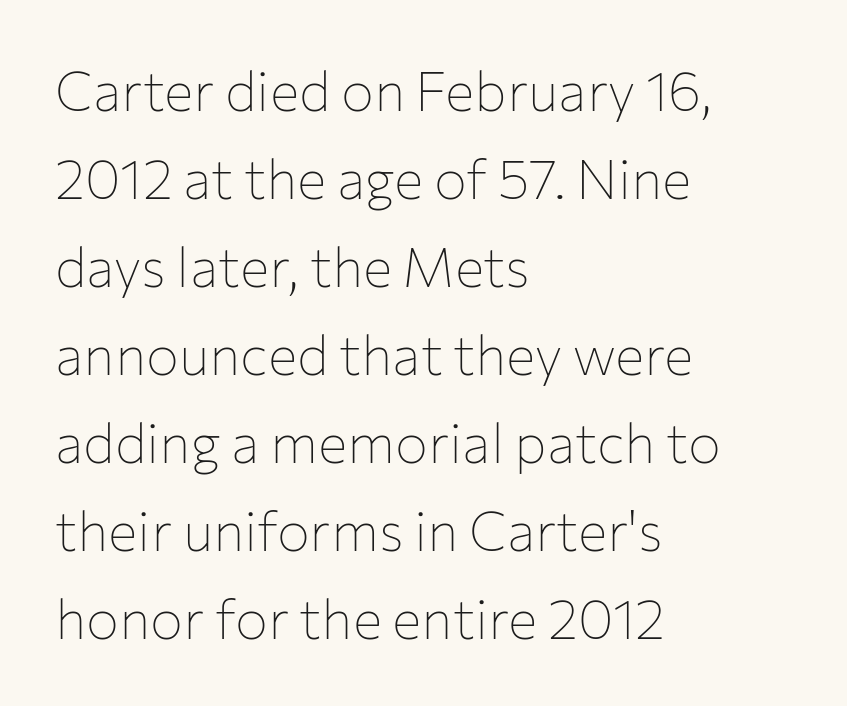
Q: Is the text bold? A: No.
Q: Is the text italic (slanted)? A: No, it is upright.
Q: Is the typeface a serif or a sans-serif typeface? A: Sans-serif.
Q: Is the text underlined? A: No.
Q: How is the paragraph aligned? A: Left-aligned.
Q: Is the spacing between letters normal or unusually wide? A: Normal.
Q: Is the spacing between lines tight, normal or loose? A: Normal.
Q: Width (condensed, normal, or wide)? A: Normal.
Q: Stroke contrast? A: Low.
Q: x-height? A: Medium.
Q: Monospaced? A: No.
